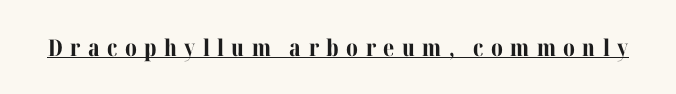
The image shows 23 px bold type, upright; set unusually wide letter spacing (+0.32 em), underlined.
